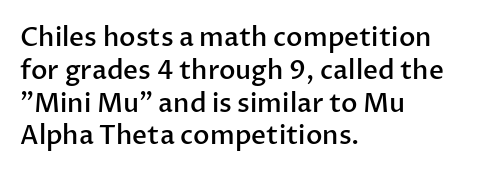
Typesetter's note: demi weight, one step under bold. Casual observation: everything's shoved over to the left. Words float on clear page, feet unadorned. The type sits square on the baseline with zero lean. Evenly set lines give the paragraph a standard silhouette. No extra tracking has been applied to these lines.
